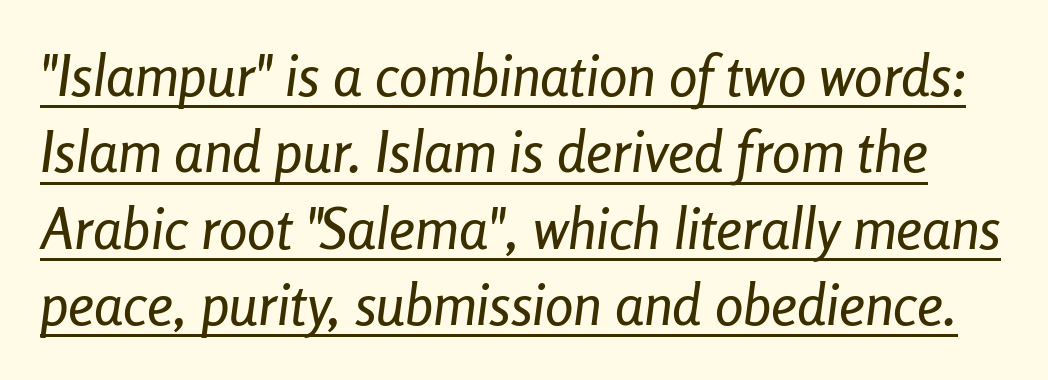
{"italic": "yes", "lean": "right", "slant_degrees": 8, "width": "condensed", "stroke_contrast": "low", "x_height": "medium", "monospaced": "no", "underline": "yes", "line_spacing": "normal", "line_spacing_ratio": 1.34, "letter_spacing": "normal", "letter_spacing_em": 0.0, "glyph_px": 57}
